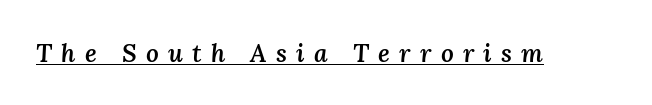
{"italic": "yes", "lean": "right", "slant_degrees": 3, "bold": "semi", "underline": "yes", "letter_spacing": "wide", "letter_spacing_em": 0.37, "glyph_px": 25}
